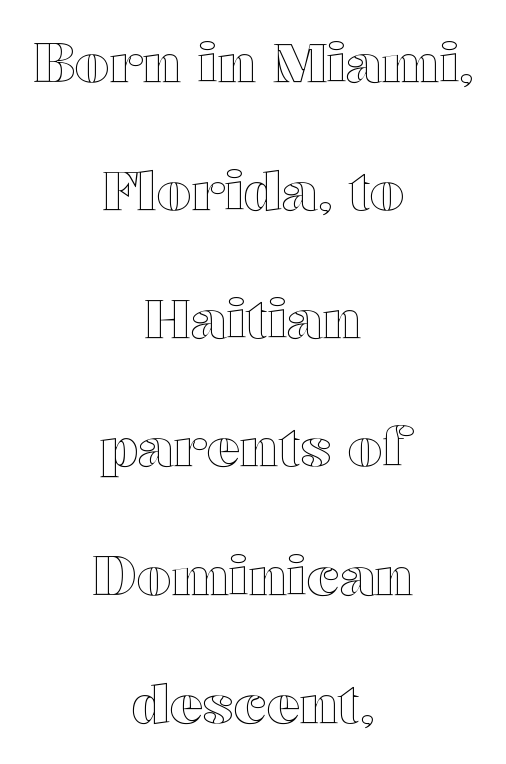
{"italic": "no", "width": "wide", "x_height": "medium", "monospaced": "no", "underline": "no", "align": "center", "line_spacing": "loose", "line_spacing_ratio": 2.33, "letter_spacing": "normal", "letter_spacing_em": 0.0, "glyph_px": 55}
